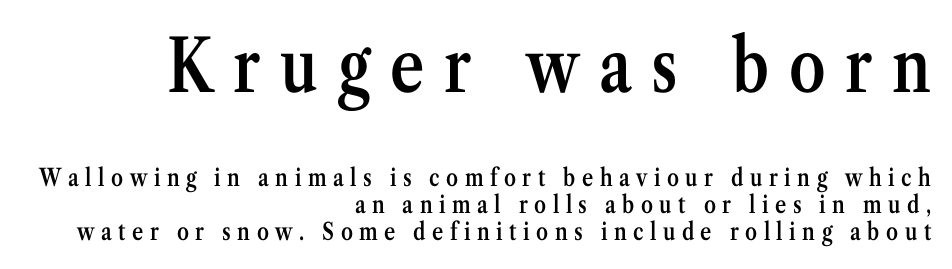
Q: Is the text bold? A: Semi-bold.
Q: Is the text italic (slanted)? A: No, it is upright.
Q: Is the typeface a serif or a sans-serif typeface? A: Serif.
Q: Is the text underlined? A: No.
Q: How is the paragraph aligned? A: Right-aligned.
Q: Is the spacing between letters normal or unusually wide? A: Unusually wide.
Q: Is the spacing between lines tight, normal or loose? A: Tight.
Q: Which block of text is set in a larger size, the first (top) or the second (bottom)? A: The first (top) one.
Q: Width (condensed, normal, or wide)? A: Condensed.
Q: Stroke contrast? A: Medium.
Q: x-height? A: Medium.
Q: Monospaced? A: No.
